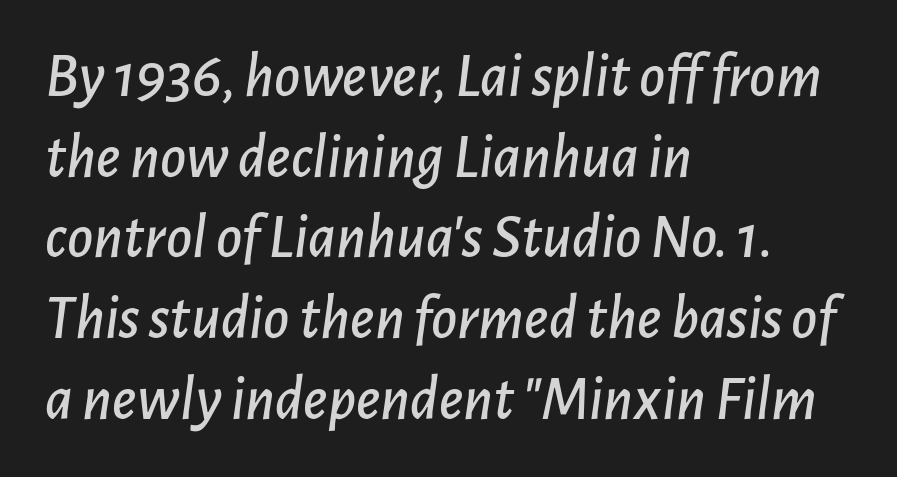
The image shows 63 px text type, italic (leaning right); set left-aligned, normal line spacing (1.28x), normal letter spacing, not underlined; low stroke contrast and a medium x-height.
